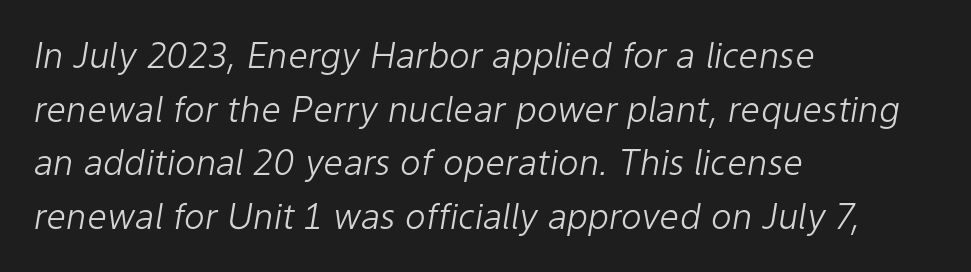
{"italic": "yes", "lean": "right", "slant_degrees": 9, "bold": "no", "weight": "light", "width": "normal", "stroke_contrast": "low", "x_height": "medium", "monospaced": "no", "underline": "no", "align": "left", "line_spacing": "normal", "line_spacing_ratio": 1.53, "letter_spacing": "normal", "letter_spacing_em": 0.0, "glyph_px": 35}
